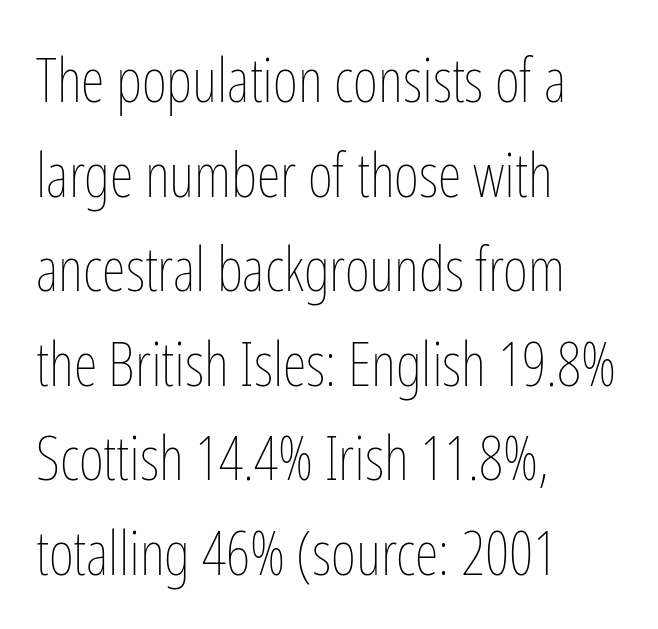
{"italic": "no", "bold": "no", "weight": "thin", "width": "condensed", "stroke_contrast": "low", "x_height": "medium", "monospaced": "no", "underline": "no", "align": "left", "line_spacing": "normal", "line_spacing_ratio": 1.55, "letter_spacing": "normal", "letter_spacing_em": 0.0, "glyph_px": 61}
